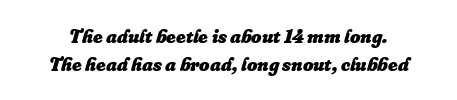
Q: Is the text bold? A: Yes.
Q: Is the text italic (slanted)? A: Yes, it leans right by about 16 degrees.
Q: Is the text underlined? A: No.
Q: Is the spacing between letters normal or unusually wide? A: Normal.
Q: Is the spacing between lines tight, normal or loose? A: Normal.
